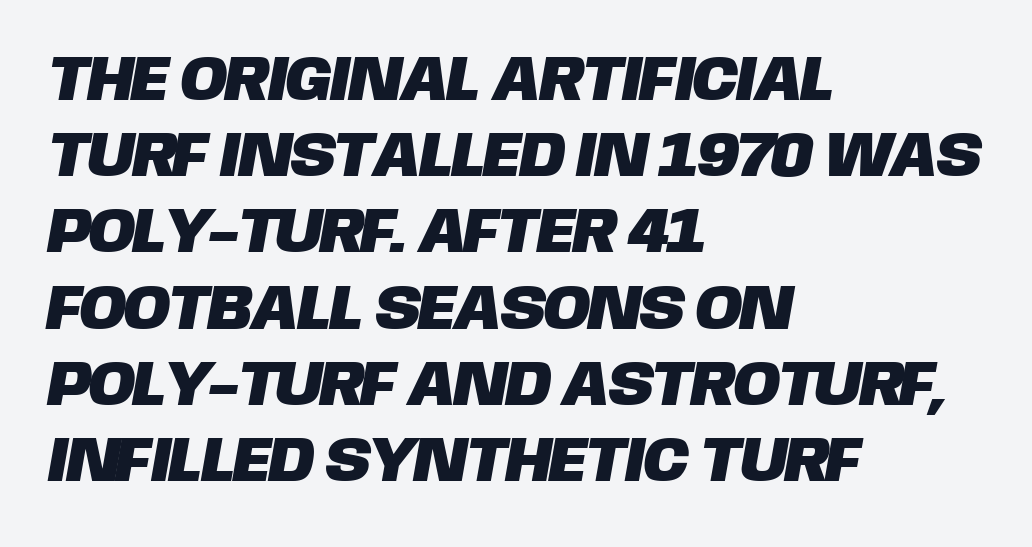
{"serif": "no", "width": "normal", "stroke_contrast": "low", "x_height": "large", "monospaced": "no", "underline": "no", "align": "left", "line_spacing_ratio": 1.21, "letter_spacing": "normal", "letter_spacing_em": 0.0, "glyph_px": 63}
